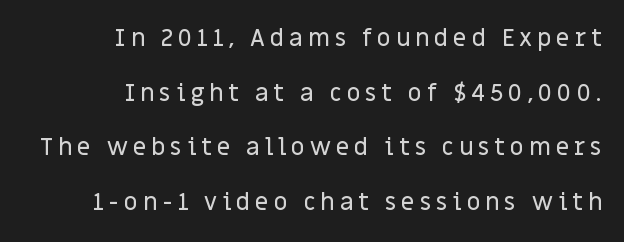
The image shows 24 px text type, upright; set right-aligned, loose line spacing (2.28x), unusually wide letter spacing (+0.2 em), not underlined.
